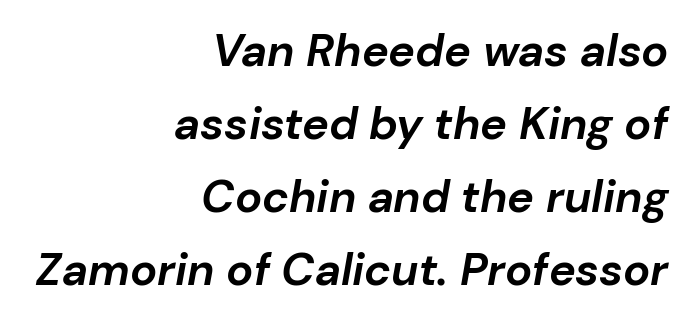
The image shows 45 px bold type, italic (leaning right); set right-aligned, normal line spacing (1.62x), normal letter spacing, not underlined; low stroke contrast and a medium x-height.
